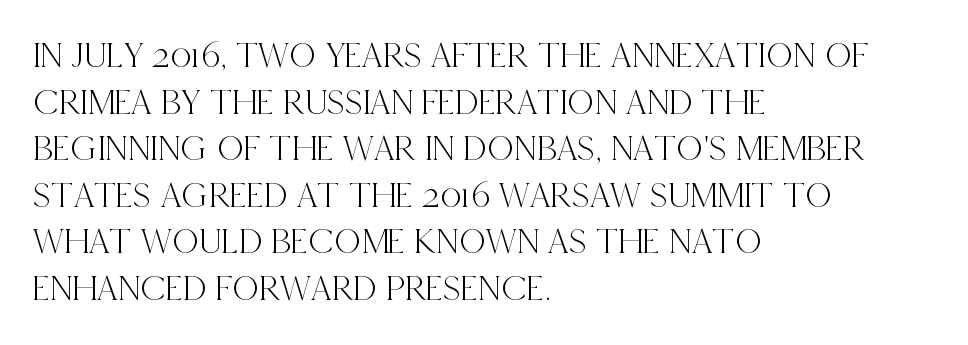
The rag falls on the right side of this text block. You could not count columns in this text — the font is proportionally spaced. Does the type have serifs? Yes, each stem ends in a small foot. Students, note that the glyphs here touch the page at normal intervals. Underline: absent. A roman cut, with each character standing at attention.
